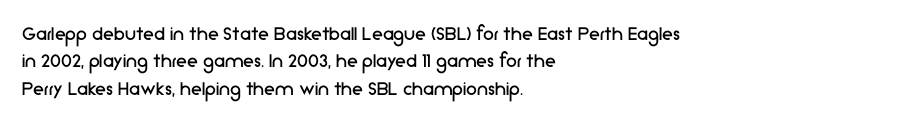
Q: Is the text bold? A: No.
Q: Is the text italic (slanted)? A: No, it is upright.
Q: Is the text underlined? A: No.
Q: How is the paragraph aligned? A: Left-aligned.
Q: Is the spacing between letters normal or unusually wide? A: Normal.
